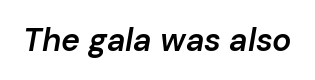
You could not count columns in this text — the font is proportionally spaced. Caption: semibold face, moderately heavy strokes. These lines were composed using italics. This rendering features lettering with no underline. Nothing unusual about the tracking: characters are spaced as the font intends.
